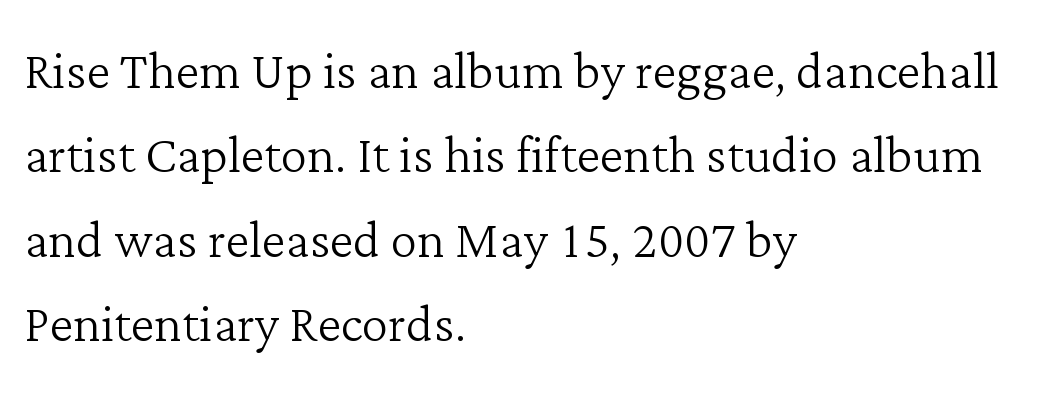
Q: Is the text bold? A: No.
Q: Is the text italic (slanted)? A: No, it is upright.
Q: Is the typeface a serif or a sans-serif typeface? A: Serif.
Q: Is the text underlined? A: No.
Q: How is the paragraph aligned? A: Left-aligned.
Q: Is the spacing between letters normal or unusually wide? A: Normal.
Q: Is the spacing between lines tight, normal or loose? A: Normal.
Q: Width (condensed, normal, or wide)? A: Normal.
Q: Stroke contrast? A: Low.
Q: x-height? A: Medium.
Q: Monospaced? A: No.
